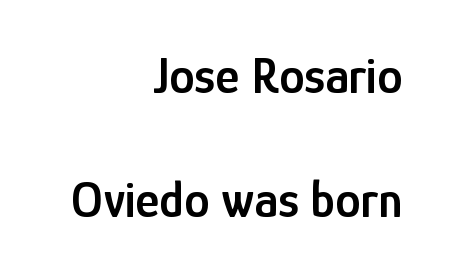
Q: Is the text bold? A: Semi-bold.
Q: Is the text italic (slanted)? A: No, it is upright.
Q: Is the typeface a serif or a sans-serif typeface? A: Sans-serif.
Q: Is the text underlined? A: No.
Q: How is the paragraph aligned? A: Right-aligned.
Q: Is the spacing between letters normal or unusually wide? A: Normal.
Q: Is the spacing between lines tight, normal or loose? A: Loose.
Q: Width (condensed, normal, or wide)? A: Condensed.
Q: Stroke contrast? A: Low.
Q: x-height? A: Medium.
Q: Monospaced? A: No.
